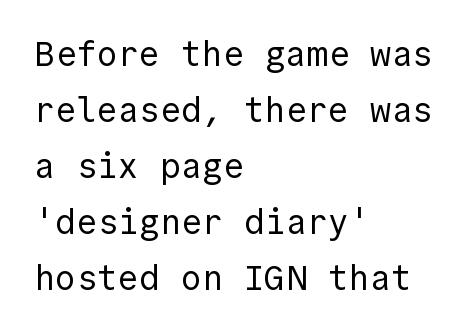
The image shows 35 px regular-weight sans-serif type, upright; set left-aligned, normal line spacing (1.6x), normal letter spacing, not underlined; a medium x-height.
